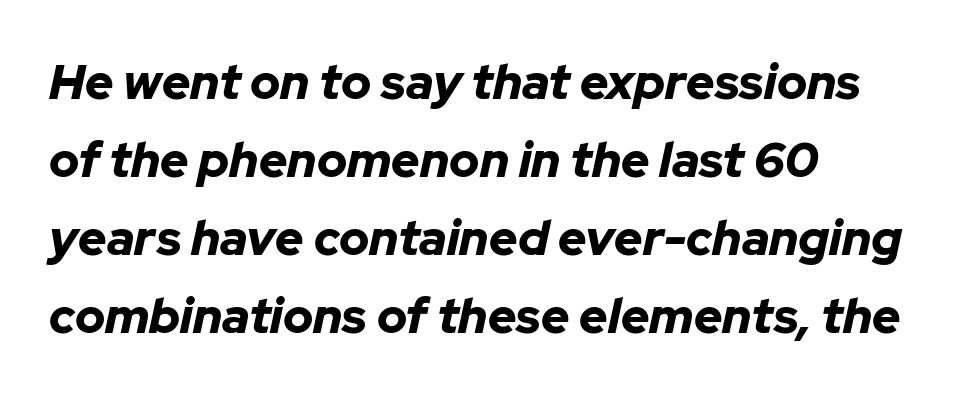
{"italic": "yes", "lean": "right", "slant_degrees": 12, "bold": "yes", "weight": "bold", "width": "normal", "stroke_contrast": "low", "x_height": "medium", "monospaced": "no", "underline": "no", "align": "left", "line_spacing": "normal", "line_spacing_ratio": 1.59, "letter_spacing": "normal", "letter_spacing_em": 0.0, "glyph_px": 49}
